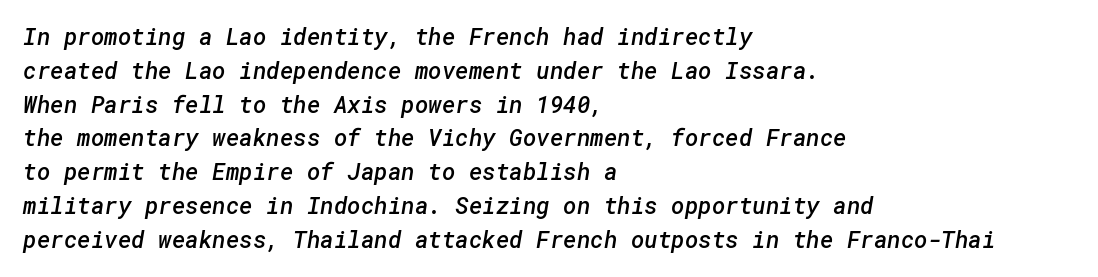
The image shows 23 px text type; set left-aligned, normal line spacing (1.47x), normal letter spacing, not underlined.
